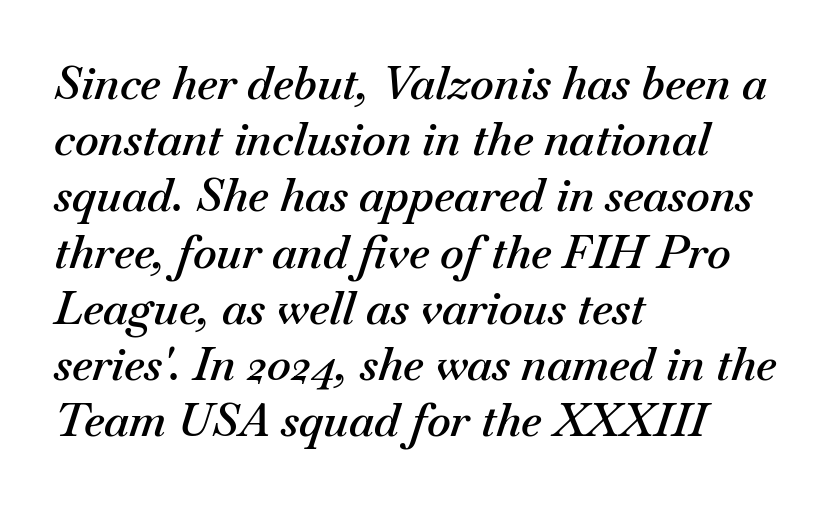
The image shows 45 px semibold type, italic (leaning right); set left-aligned, normal line spacing (1.25x), normal letter spacing, not underlined; medium stroke contrast and a small x-height.
